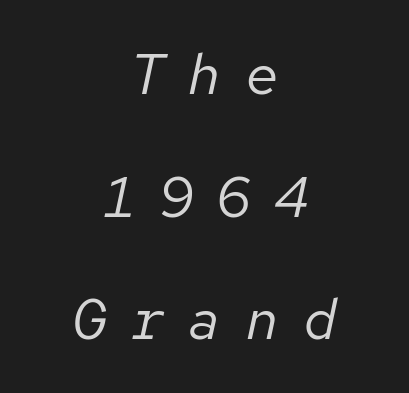
Q: Is the text bold? A: No.
Q: Is the text italic (slanted)? A: Yes, it leans right by about 12 degrees.
Q: Is the text underlined? A: No.
Q: How is the paragraph aligned? A: Centered.
Q: Is the spacing between letters normal or unusually wide? A: Unusually wide.
Q: Is the spacing between lines tight, normal or loose? A: Loose.
Q: Width (condensed, normal, or wide)? A: Normal.
Q: Stroke contrast? A: Low.
Q: x-height? A: Medium.
Q: Monospaced? A: Yes.
